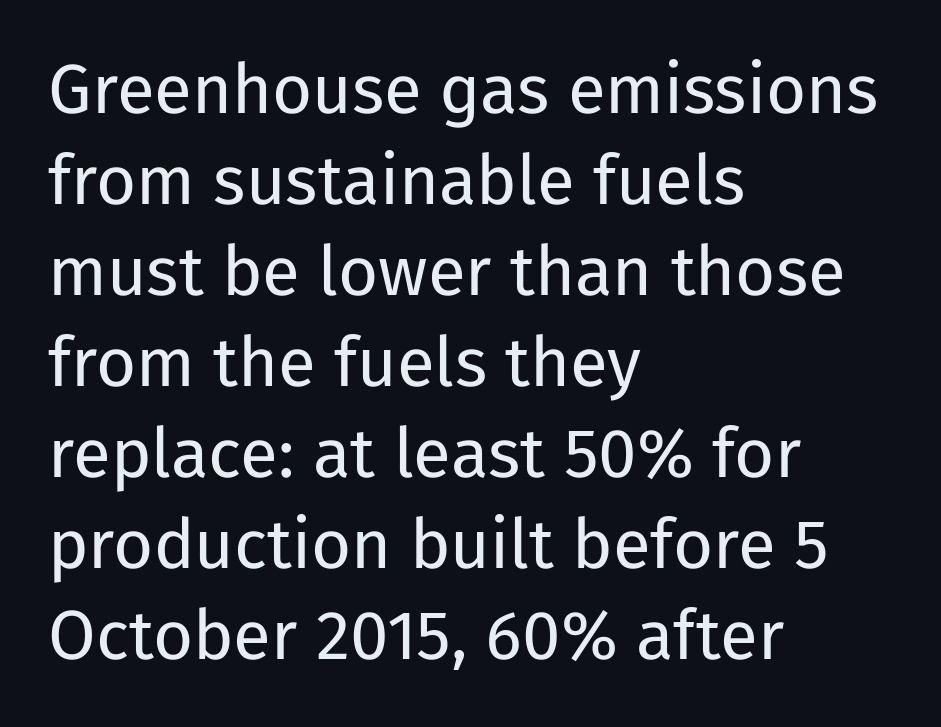
The image shows 69 px regular-weight sans-serif type, upright; set left-aligned, normal line spacing (1.32x), normal letter spacing, not underlined; low stroke contrast and a medium x-height.
